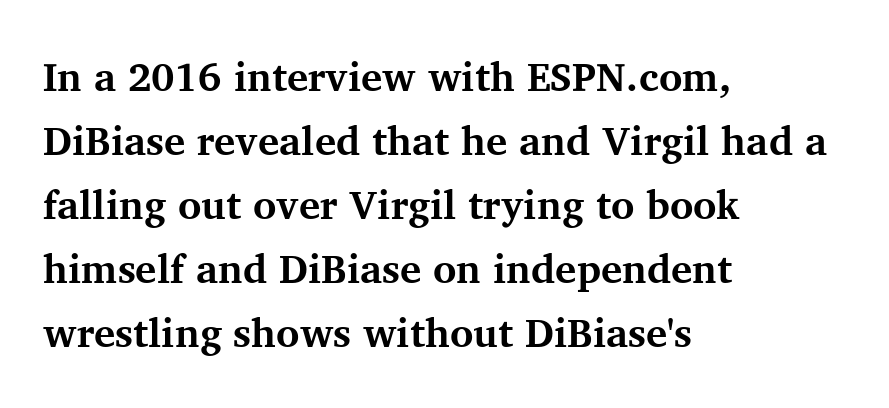
Does the type have serifs? Yes, each stem ends in a small foot. Rows of type keep a routine distance in the vertical direction. Descender tails drop into unmarked territory. The characters look thick and weighty, a clear bold. The passage shown has conventional tracking throughout. The compositor pushed each line to the left boundary.
